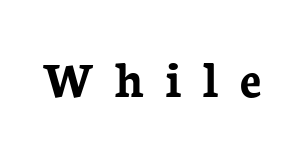
{"serif": "yes", "italic": "no", "bold": "yes", "weight": "semibold", "width": "normal", "stroke_contrast": "low", "x_height": "medium", "monospaced": "no", "underline": "no", "letter_spacing": "wide", "letter_spacing_em": 0.38, "glyph_px": 53}
